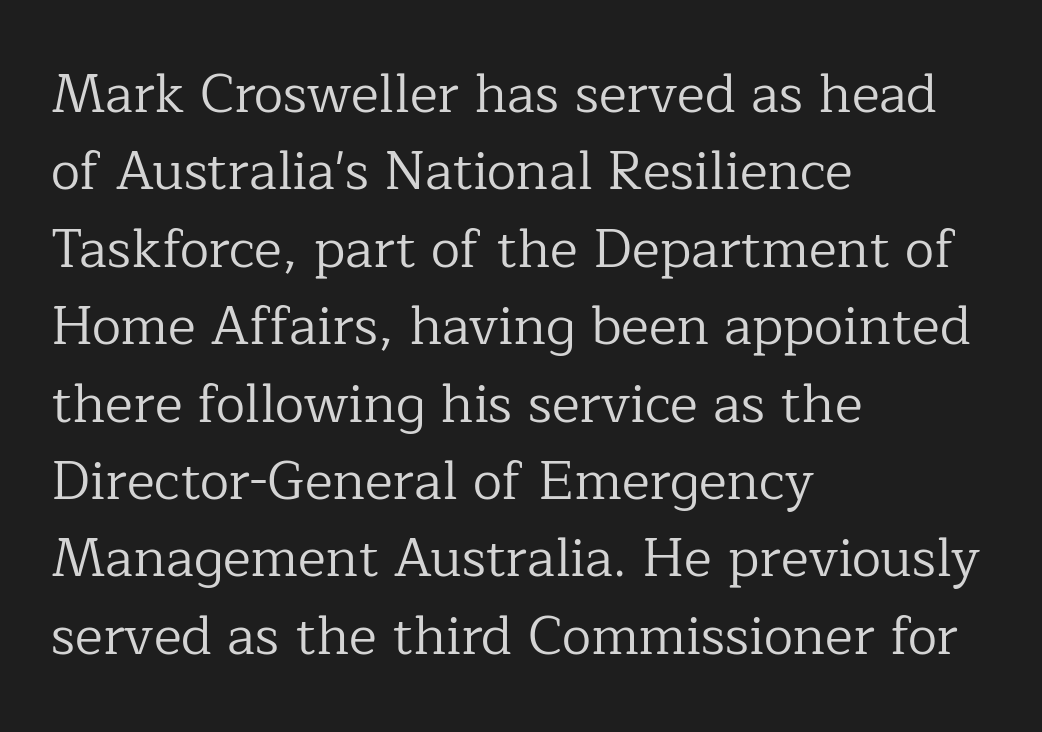
Q: Is the text bold? A: No.
Q: Is the text italic (slanted)? A: No, it is upright.
Q: Is the typeface a serif or a sans-serif typeface? A: Serif.
Q: Is the text underlined? A: No.
Q: How is the paragraph aligned? A: Left-aligned.
Q: Is the spacing between letters normal or unusually wide? A: Normal.
Q: Is the spacing between lines tight, normal or loose? A: Normal.
Q: Width (condensed, normal, or wide)? A: Normal.
Q: Stroke contrast? A: Low.
Q: x-height? A: Medium.
Q: Monospaced? A: No.
